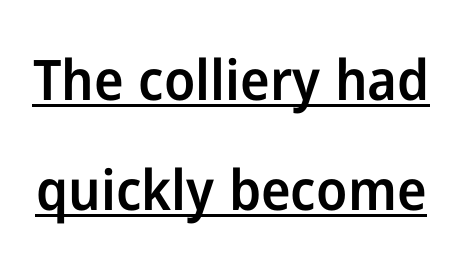
{"serif": "no", "italic": "no", "bold": "semi", "weight": "semibold", "width": "normal", "stroke_contrast": "low", "x_height": "medium", "monospaced": "no", "underline": "yes", "line_spacing": "loose", "line_spacing_ratio": 1.96, "letter_spacing": "normal", "letter_spacing_em": 0.0, "glyph_px": 56}
